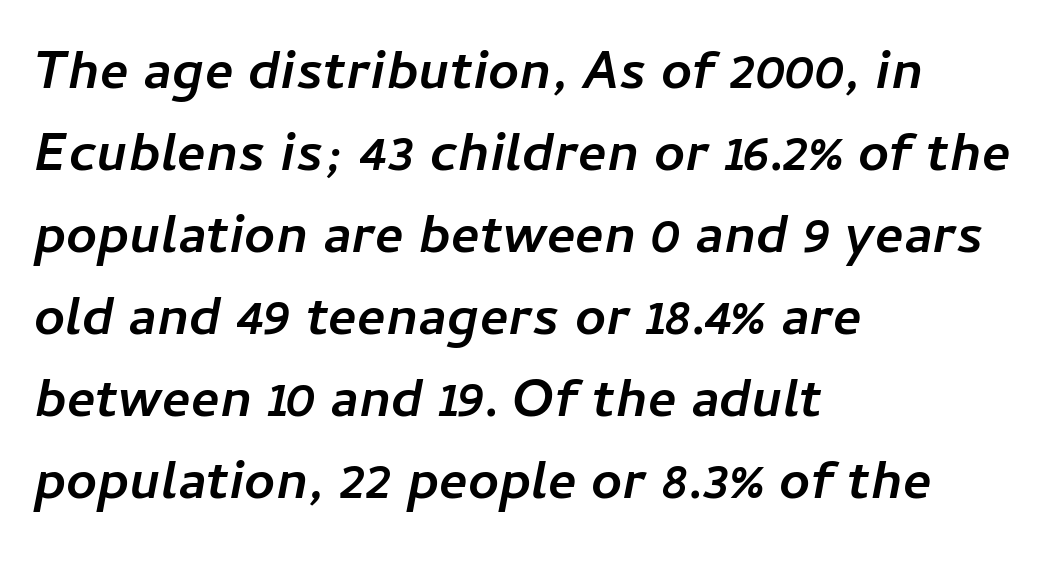
The image shows 54 px semibold type, italic (leaning right); set left-aligned, normal line spacing (1.52x), normal letter spacing, not underlined; low stroke contrast and a medium x-height.
